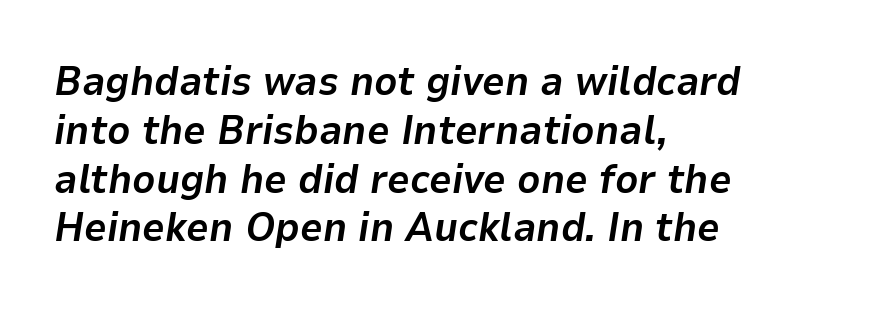
Does the copy run flush right? No — it runs flush left. The gap between lines stays unmarked. Each word holds together tightly as a unit, with standard inter-letter gaps. Heavy-handed strokes throughout: this text is bold. You could not count columns in this text — the font is proportionally spaced.
